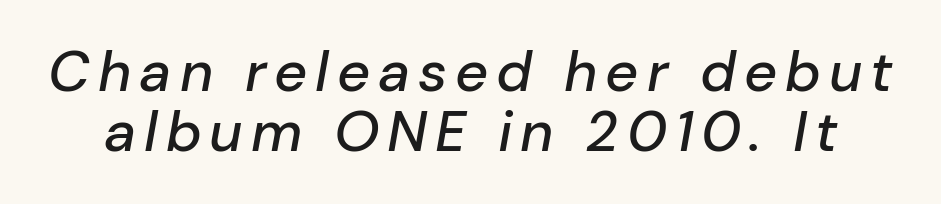
{"italic": "yes", "lean": "right", "slant_degrees": 10, "width": "normal", "stroke_contrast": "low", "x_height": "medium", "monospaced": "no", "underline": "no", "line_spacing": "tight", "line_spacing_ratio": 1.06, "glyph_px": 57}
